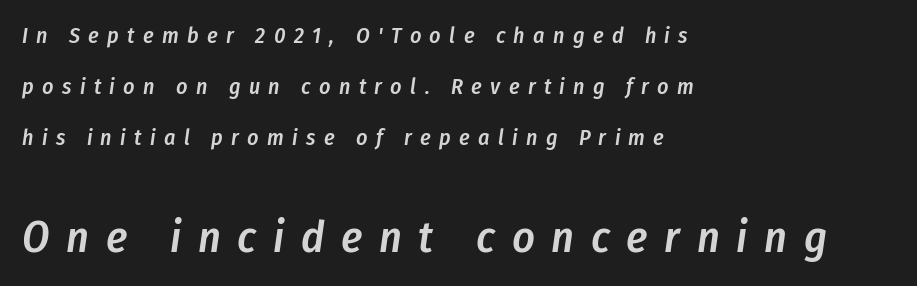
Q: Is the text bold? A: Semi-bold.
Q: Is the text italic (slanted)? A: Yes, it leans right by about 8 degrees.
Q: Is the text underlined? A: No.
Q: How is the paragraph aligned? A: Left-aligned.
Q: Is the spacing between letters normal or unusually wide? A: Unusually wide.
Q: Is the spacing between lines tight, normal or loose? A: Loose.
Q: Which block of text is set in a larger size, the first (top) or the second (bottom)? A: The second (bottom) one.
Q: Width (condensed, normal, or wide)? A: Condensed.
Q: Stroke contrast? A: Low.
Q: x-height? A: Medium.
Q: Monospaced? A: No.
